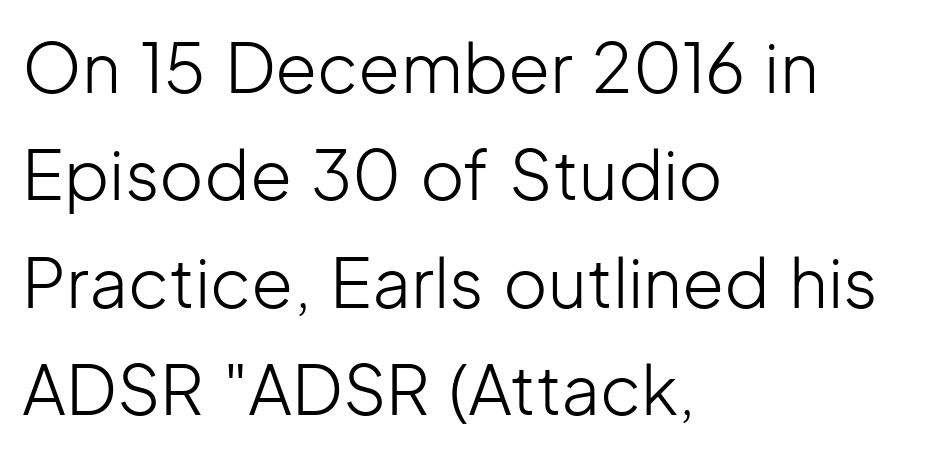
The image shows 68 px light sans-serif type, upright; set left-aligned, normal line spacing (1.58x), normal letter spacing, not underlined; low stroke contrast and a medium x-height.
